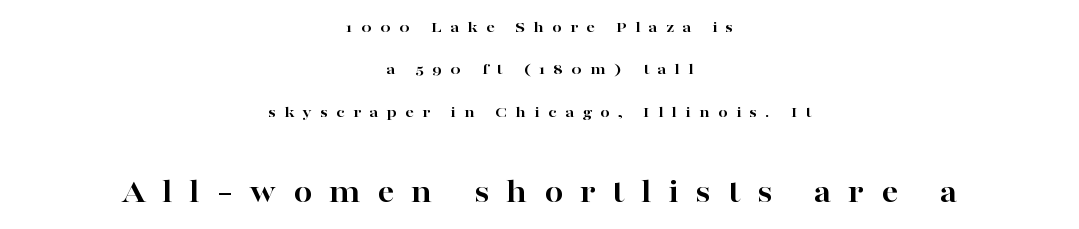
The image shows 34 px bold, wide serif type, upright; set centered, loose line spacing (2.5x), unusually wide letter spacing (+0.49 em), not underlined; the second (bottom) block is 2.0x larger; high stroke contrast and a medium x-height.
